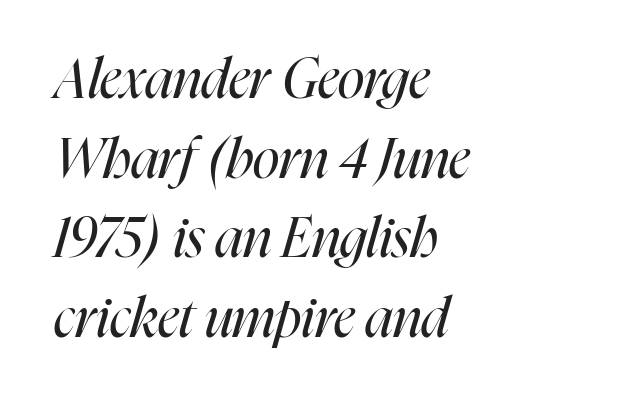
The image shows 55 px regular-weight, condensed type, italic (leaning right); set left-aligned, normal line spacing (1.45x), normal letter spacing, not underlined; high stroke contrast and a medium x-height.
